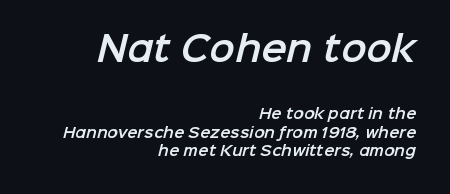
The image shows 34 px sans-serif type; set right-aligned, normal line spacing (1.34x), normal letter spacing, not underlined; the first (top) block is 2.43x larger; low stroke contrast and a medium x-height.
